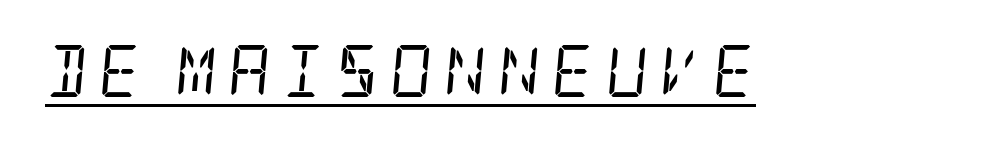
The image shows 52 px regular-weight, condensed serif type, italic (leaning right); set unusually wide letter spacing (+0.22 em), underlined; low stroke contrast and a large x-height.
